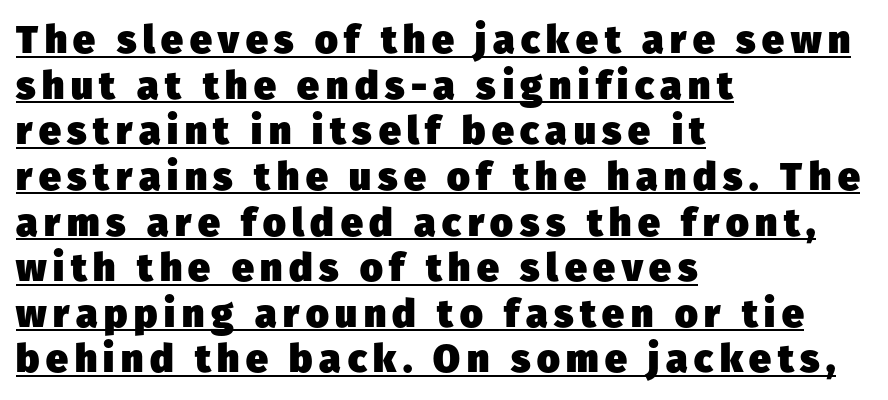
{"serif": "no", "bold": "yes", "weight": "heavy", "width": "normal", "stroke_contrast": "low", "x_height": "medium", "monospaced": "no", "underline": "yes", "align": "left", "line_spacing_ratio": 1.17, "glyph_px": 39}
